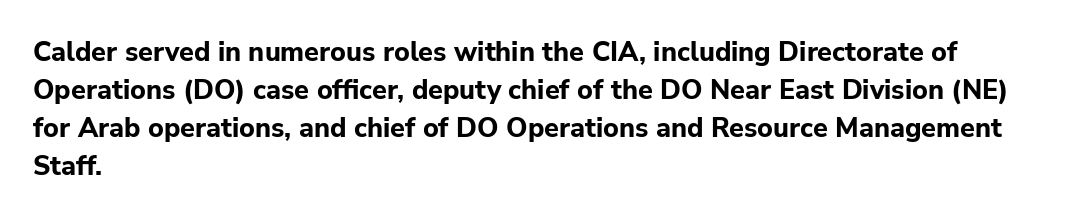
Q: Is the text bold? A: Yes.
Q: Is the text italic (slanted)? A: No, it is upright.
Q: Is the text underlined? A: No.
Q: How is the paragraph aligned? A: Left-aligned.
Q: Is the spacing between letters normal or unusually wide? A: Normal.
Q: Is the spacing between lines tight, normal or loose? A: Normal.
